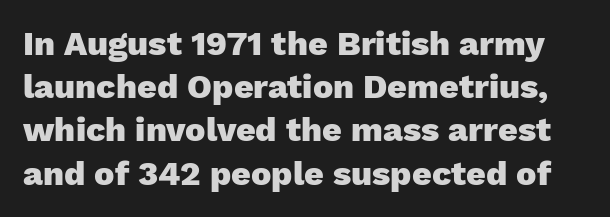
Nobody drew a line under any word here. This sample uses an upright cut, with every glyph sitting square on the baseline. Vertically, the passage feels balanced, rows spaced as you'd expect. Typesetter's note: full bold, strokes at maximum text heaviness. Each letter's strokes conclude bluntly, with no projecting serifs.
